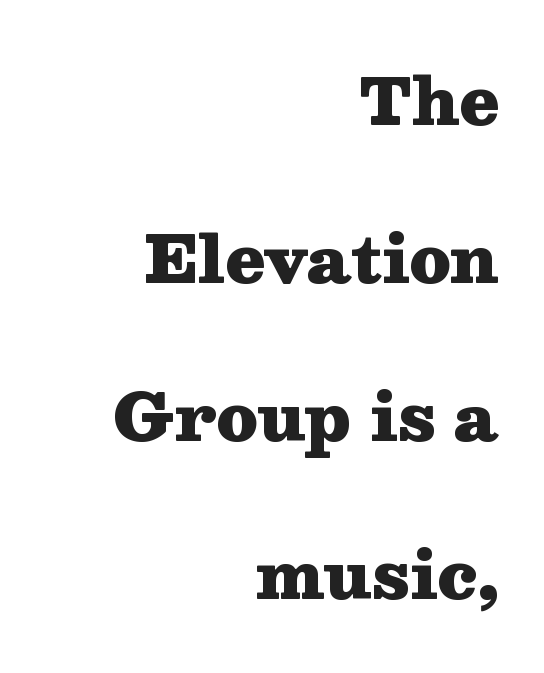
Q: Is the text bold? A: Yes.
Q: Is the text italic (slanted)? A: No, it is upright.
Q: Is the typeface a serif or a sans-serif typeface? A: Serif.
Q: Is the text underlined? A: No.
Q: How is the paragraph aligned? A: Right-aligned.
Q: Is the spacing between letters normal or unusually wide? A: Normal.
Q: Is the spacing between lines tight, normal or loose? A: Loose.
Q: Width (condensed, normal, or wide)? A: Wide.
Q: Stroke contrast? A: Medium.
Q: x-height? A: Medium.
Q: Monospaced? A: No.
